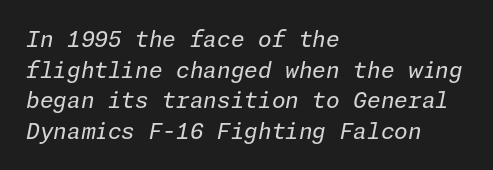
The image shows 22 px text type, italic (leaning right); set left-aligned, normal line spacing (1.39x), normal letter spacing, not underlined.
